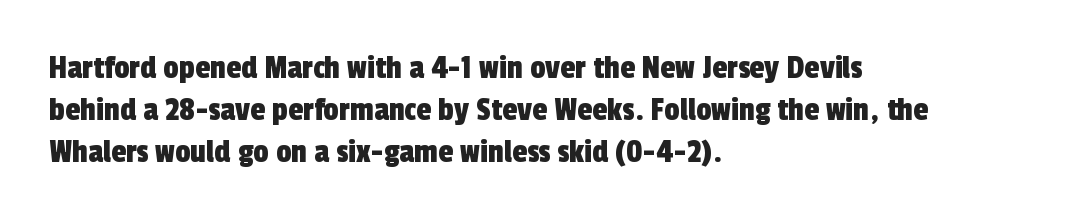
The image shows 34 px condensed sans-serif type; set left-aligned, line spacing 1.24x, normal letter spacing, not underlined; a medium x-height.
